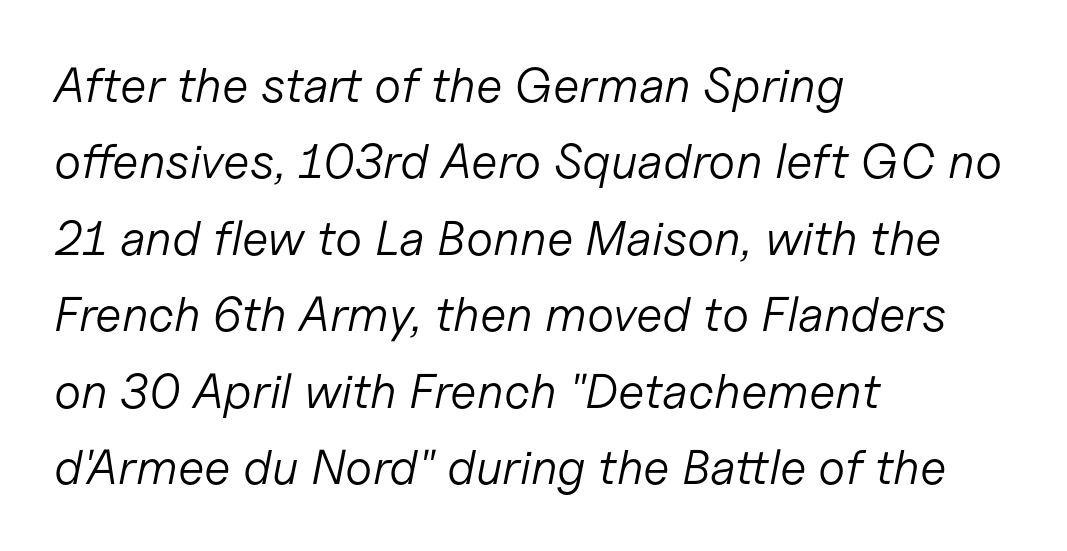
{"italic": "yes", "lean": "right", "slant_degrees": 11, "bold": "no", "weight": "light", "width": "normal", "stroke_contrast": "low", "x_height": "medium", "monospaced": "no", "underline": "no", "align": "left", "line_spacing": "normal", "line_spacing_ratio": 1.56, "letter_spacing": "normal", "letter_spacing_em": 0.0, "glyph_px": 49}
